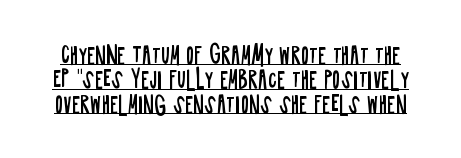
Think standard paragraph weight, or any step lighter than that. Whoever set this chose condensed vertical rhythm over breathing room. The tracking reads as untouched default to a designer's eye. Posture: upright roman.
